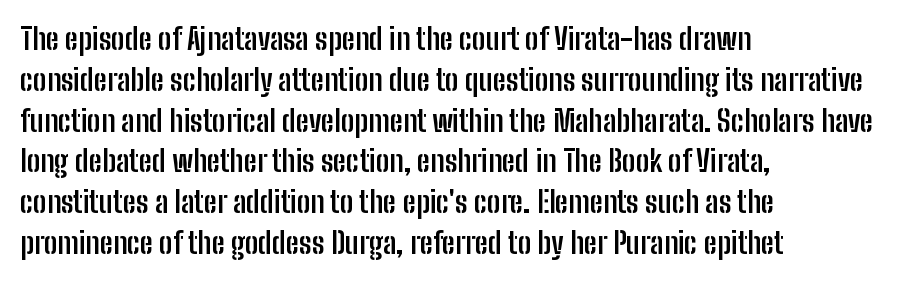
The image shows 30 px semibold, condensed sans-serif type, upright; set left-aligned, normal line spacing (1.36x), normal letter spacing, not underlined; low stroke contrast and a medium x-height.
